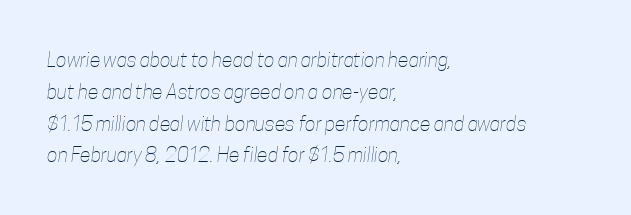
The rows are spaced the way most documents space them. Leftover space on each line is placed entirely after the last word. Check the space under the baseline: it is left empty. These lines keep a tight, regular rhythm from letter to letter. Summary of weight: not heavy and not bold.
